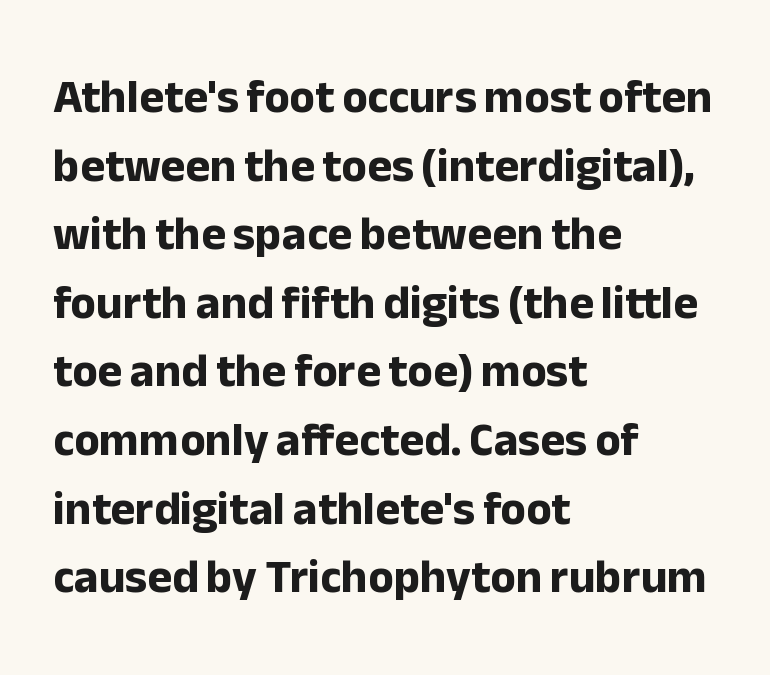
{"serif": "no", "italic": "no", "bold": "yes", "weight": "bold", "width": "normal", "stroke_contrast": "low", "x_height": "medium", "monospaced": "no", "underline": "no", "align": "left", "line_spacing": "normal", "line_spacing_ratio": 1.46, "letter_spacing": "normal", "letter_spacing_em": 0.0, "glyph_px": 47}
